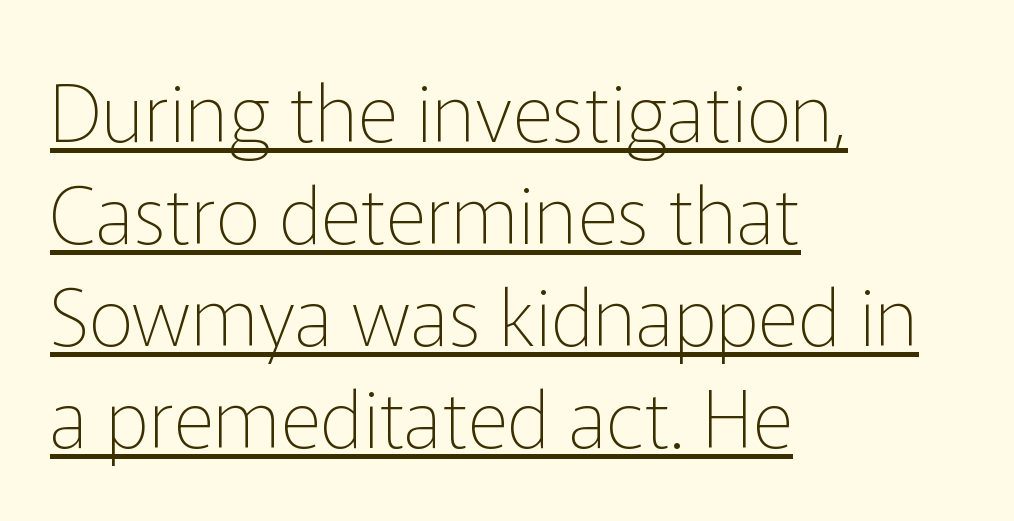
The image shows 79 px thin sans-serif type, upright; set left-aligned, normal line spacing (1.29x), normal letter spacing, underlined; low stroke contrast and a medium x-height.
